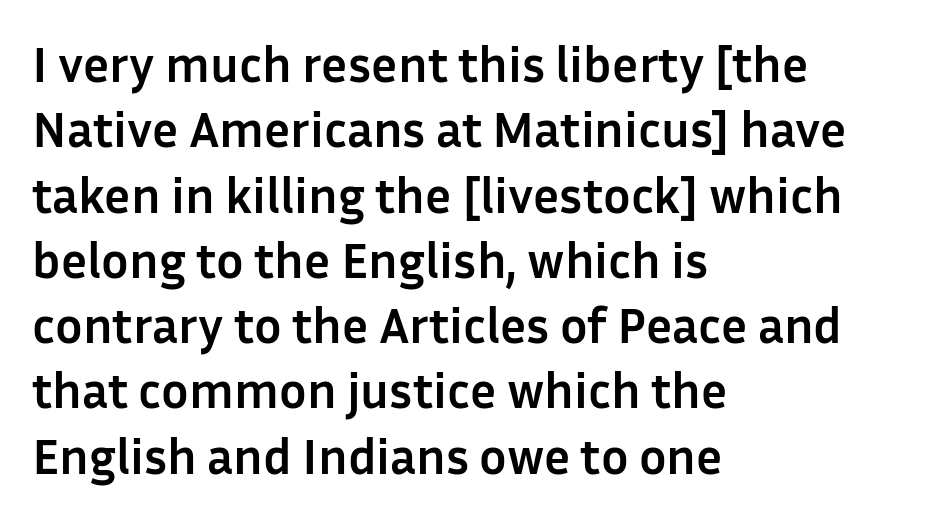
Q: Is the text bold? A: Yes.
Q: Is the text italic (slanted)? A: No, it is upright.
Q: Is the typeface a serif or a sans-serif typeface? A: Sans-serif.
Q: Is the text underlined? A: No.
Q: How is the paragraph aligned? A: Left-aligned.
Q: Is the spacing between letters normal or unusually wide? A: Normal.
Q: Is the spacing between lines tight, normal or loose? A: Normal.
Q: Width (condensed, normal, or wide)? A: Normal.
Q: Stroke contrast? A: Low.
Q: x-height? A: Medium.
Q: Monospaced? A: No.
